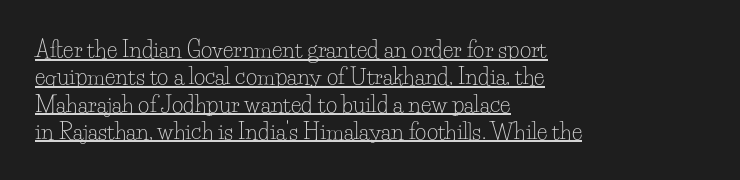
The image shows 22 px text type, upright; set left-aligned, line spacing 1.24x, normal letter spacing, underlined.
